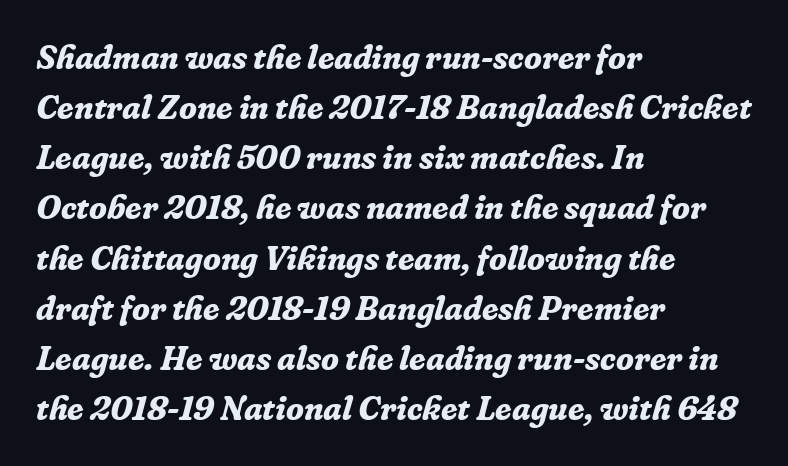
Honestly, the row spacing looks completely unremarkable. The letters sit at their default tracking, neither squeezed nor spread. Yep, that's italic — everything's leaning. Do the characters align in a grid? No, the font is proportional. Unlike a clean sans, this face finishes its strokes with serifs. Does the weight exceed regular? Yes, all the way to bold.
